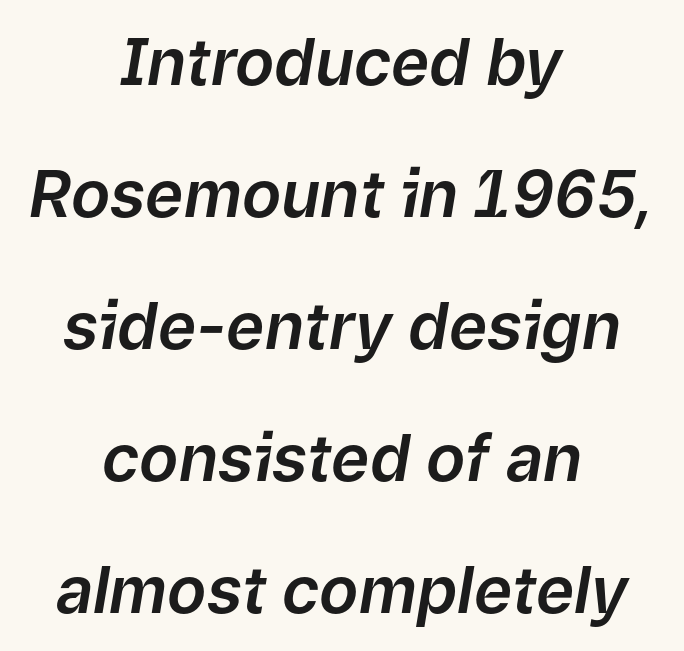
There's an unmistakable incline to the writing here. Compared with a flush-left layout, this one balances lines on the center instead. The passage shown is not underscored anywhere. What stands out about the letter spacing? Nothing — it is the standard amount. How would I describe the line gaps? Wide and relaxed.
